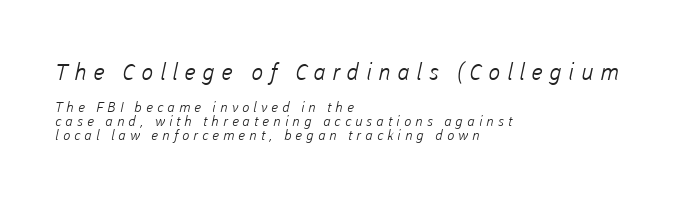
The image shows 23 px text type; set left-aligned, tight line spacing (1.01x), unusually wide letter spacing (+0.28 em), not underlined; the first (top) block is 1.64x larger.
